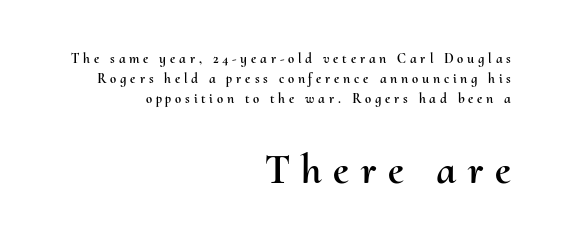
{"italic": "no", "width": "normal", "stroke_contrast": "medium", "x_height": "small", "monospaced": "no", "underline": "no", "align": "right", "line_spacing": "normal", "line_spacing_ratio": 1.43, "letter_spacing": "wide", "letter_spacing_em": 0.27, "larger_block": "second", "size_ratio": 3.0, "glyph_px": 42}
